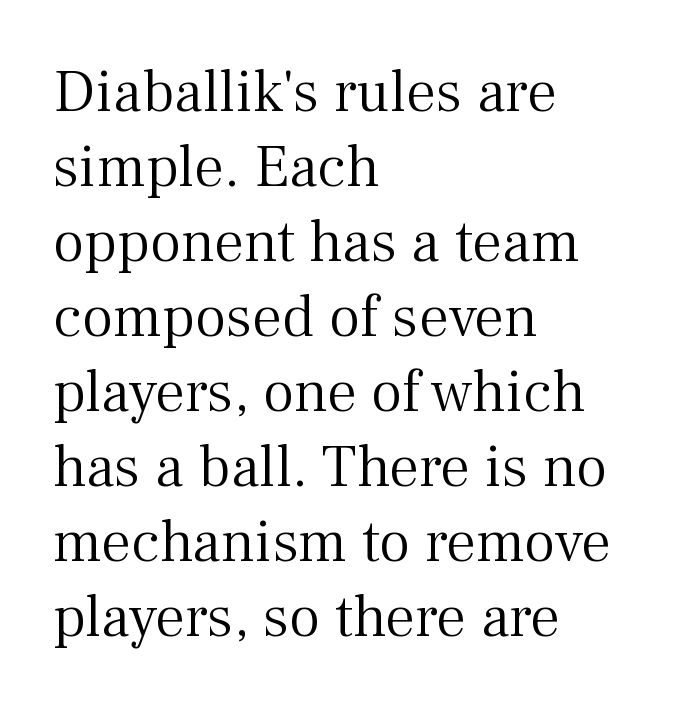
Q: Is the text bold? A: No.
Q: Is the text italic (slanted)? A: No, it is upright.
Q: Is the typeface a serif or a sans-serif typeface? A: Serif.
Q: Is the text underlined? A: No.
Q: How is the paragraph aligned? A: Left-aligned.
Q: Is the spacing between letters normal or unusually wide? A: Normal.
Q: Is the spacing between lines tight, normal or loose? A: Normal.
Q: Width (condensed, normal, or wide)? A: Normal.
Q: Stroke contrast? A: Medium.
Q: x-height? A: Medium.
Q: Monospaced? A: No.
